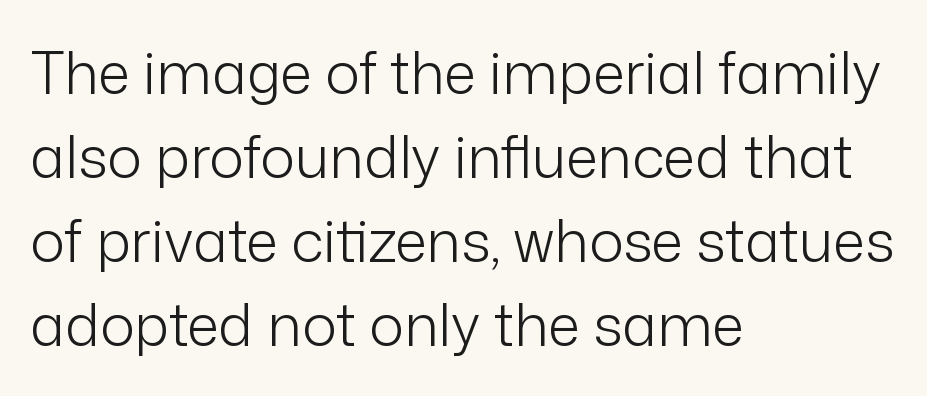
The image shows 58 px light sans-serif type, upright; set left-aligned, normal line spacing (1.45x), normal letter spacing, not underlined; low stroke contrast and a medium x-height.
